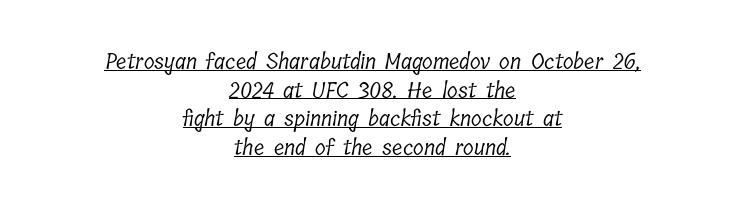
Q: Is the text bold? A: No.
Q: Is the text underlined? A: Yes.
Q: How is the paragraph aligned? A: Centered.
Q: Is the spacing between letters normal or unusually wide? A: Normal.
Q: Is the spacing between lines tight, normal or loose? A: Normal.
